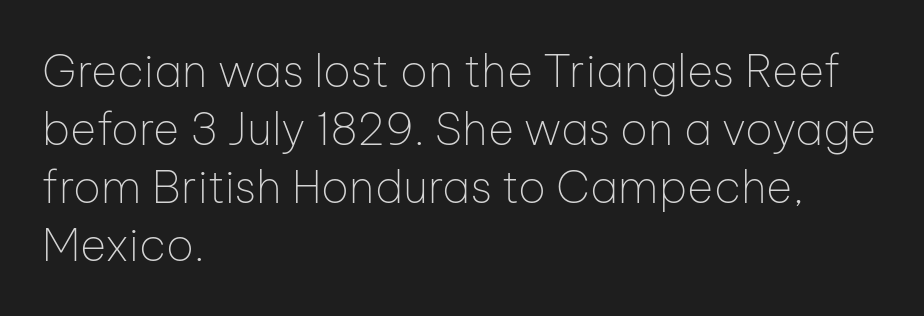
The image shows 45 px thin sans-serif type, upright; set left-aligned, normal line spacing (1.29x), normal letter spacing, not underlined; low stroke contrast and a medium x-height.
